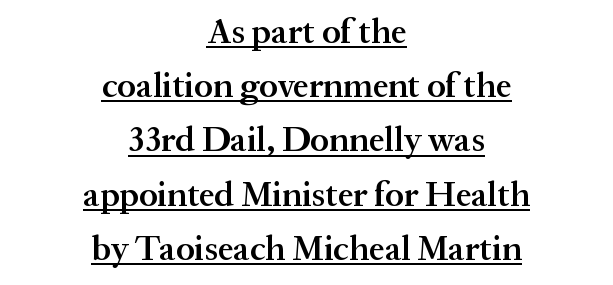
The image shows 35 px semibold serif type, upright; set centered, normal line spacing (1.55x), normal letter spacing, underlined; medium stroke contrast and a medium x-height.
